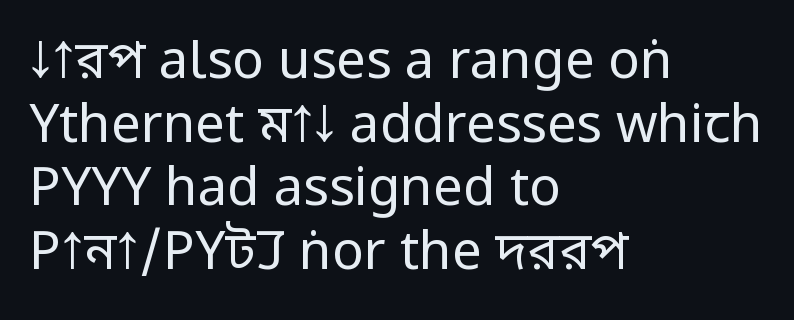
The image shows 53 px regular-weight, condensed sans-serif type, upright; set left-aligned, line spacing 1.2x, normal letter spacing, not underlined; low stroke contrast and a large x-height.
